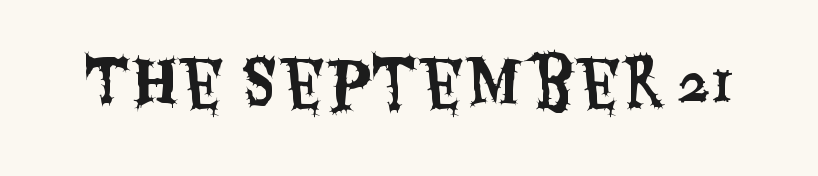
The image shows 62 px condensed sans-serif type, upright; set normal letter spacing, not underlined; medium stroke contrast and a large x-height.
